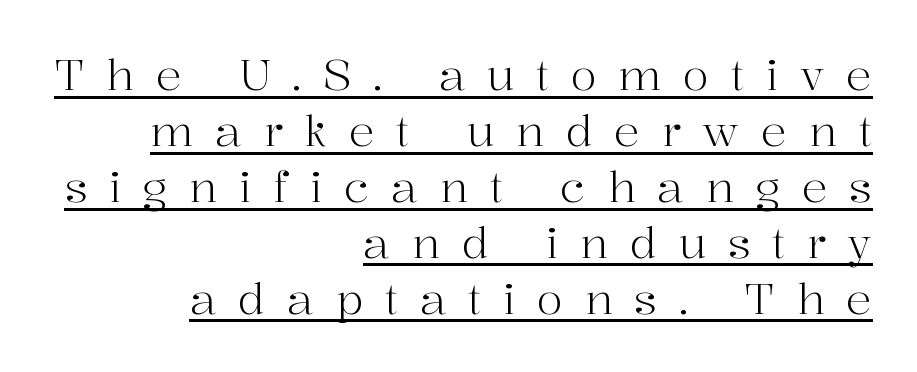
Q: Is the text bold? A: No.
Q: Is the text italic (slanted)? A: No, it is upright.
Q: Is the typeface a serif or a sans-serif typeface? A: Serif.
Q: Is the text underlined? A: Yes.
Q: How is the paragraph aligned? A: Right-aligned.
Q: Is the spacing between letters normal or unusually wide? A: Unusually wide.
Q: Is the spacing between lines tight, normal or loose? A: Normal.
Q: Width (condensed, normal, or wide)? A: Normal.
Q: Stroke contrast? A: High.
Q: x-height? A: Medium.
Q: Monospaced? A: No.
